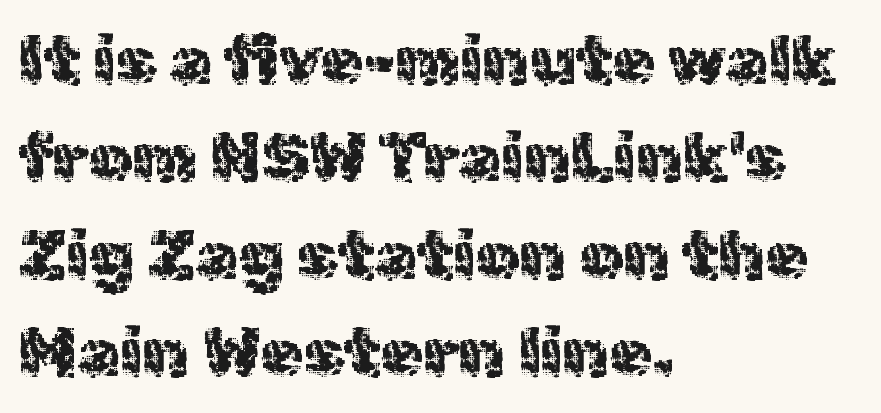
Q: Is the text italic (slanted)? A: No, it is upright.
Q: Is the typeface a serif or a sans-serif typeface? A: Sans-serif.
Q: Is the text underlined? A: No.
Q: How is the paragraph aligned? A: Left-aligned.
Q: Is the spacing between letters normal or unusually wide? A: Normal.
Q: Is the spacing between lines tight, normal or loose? A: Normal.
Q: Width (condensed, normal, or wide)? A: Normal.
Q: x-height? A: Medium.
Q: Monospaced? A: No.
